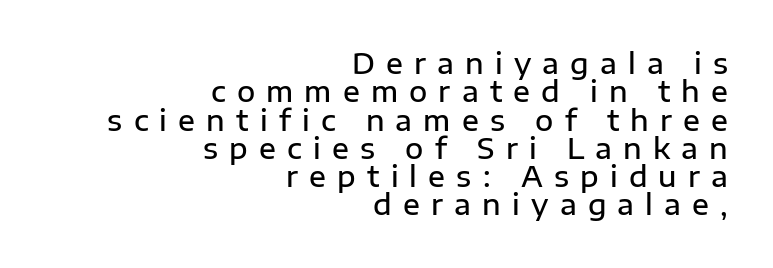
Caption: expanded tracking, letters set apart. Observe the absence of serifs on each vertical stroke in this sample. The lettering holds an erect, upright posture throughout. Caption: multi-line text, flush right, ragged left. The letters advance in unequal steps, a hallmark of proportional type.
